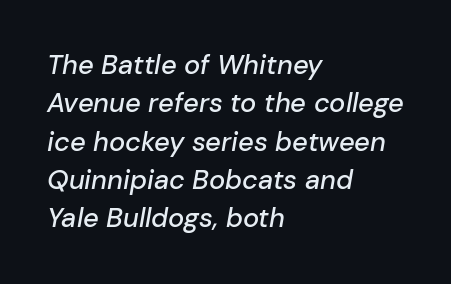
The image shows 27 px text type, italic (leaning right); set left-aligned, normal line spacing (1.42x), normal letter spacing, not underlined.
